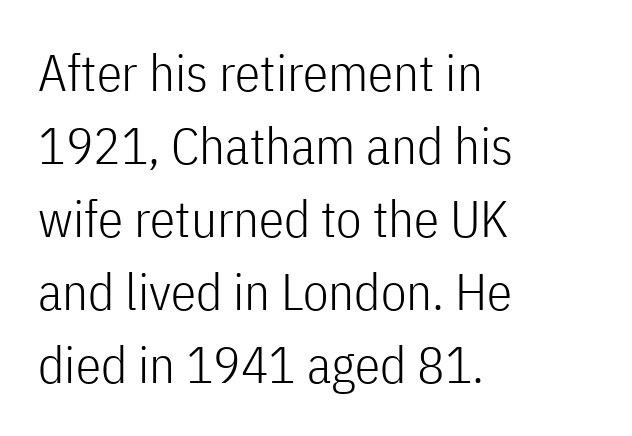
{"serif": "no", "italic": "no", "bold": "no", "weight": "light", "width": "condensed", "stroke_contrast": "low", "x_height": "medium", "monospaced": "no", "underline": "no", "align": "left", "line_spacing": "normal", "line_spacing_ratio": 1.43, "letter_spacing": "normal", "letter_spacing_em": 0.0, "glyph_px": 51}
